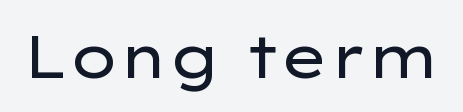
The image shows 59 px regular-weight, wide sans-serif type, upright; set normal letter spacing, not underlined; low stroke contrast and a medium x-height.
